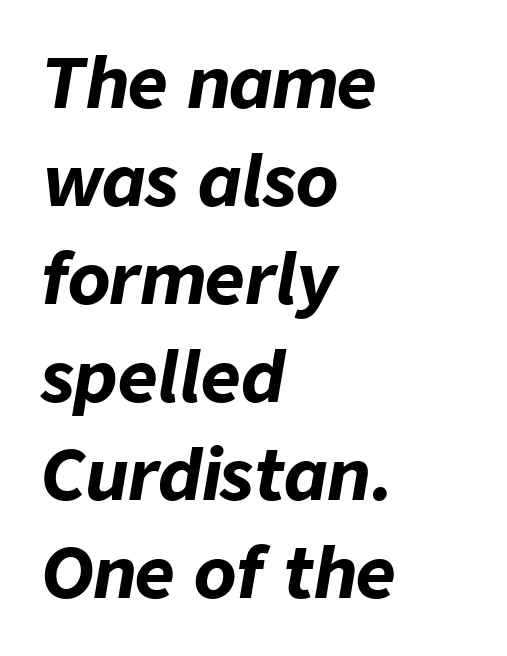
The image shows 69 px bold type, italic (leaning right); set left-aligned, normal line spacing (1.42x), normal letter spacing, not underlined; low stroke contrast and a medium x-height.
